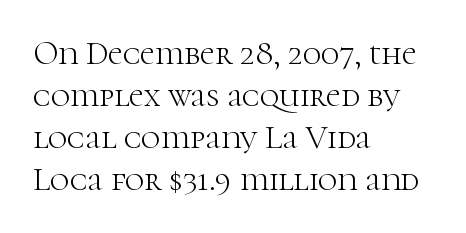
Q: Is the text bold? A: No.
Q: Is the text italic (slanted)? A: No, it is upright.
Q: Is the typeface a serif or a sans-serif typeface? A: Serif.
Q: Is the text underlined? A: No.
Q: How is the paragraph aligned? A: Left-aligned.
Q: Is the spacing between letters normal or unusually wide? A: Normal.
Q: Is the spacing between lines tight, normal or loose? A: Normal.
Q: Width (condensed, normal, or wide)? A: Normal.
Q: Stroke contrast? A: High.
Q: x-height? A: Medium.
Q: Monospaced? A: No.
